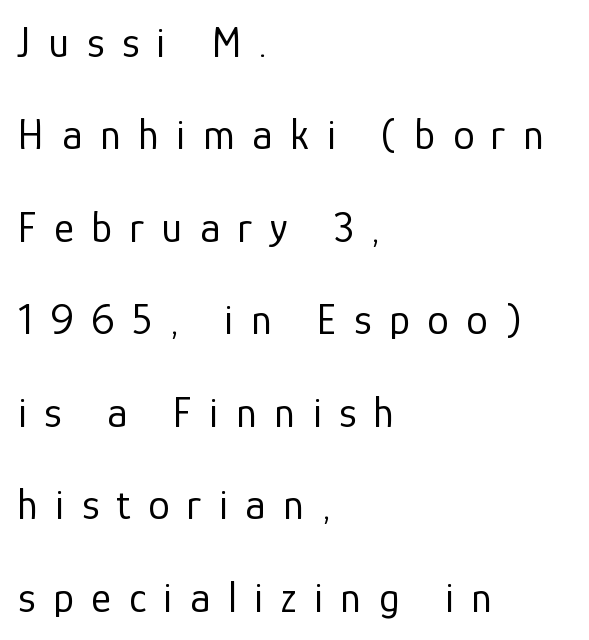
Q: Is the text bold? A: No.
Q: Is the text italic (slanted)? A: No, it is upright.
Q: Is the typeface a serif or a sans-serif typeface? A: Sans-serif.
Q: Is the text underlined? A: No.
Q: How is the paragraph aligned? A: Left-aligned.
Q: Is the spacing between letters normal or unusually wide? A: Unusually wide.
Q: Is the spacing between lines tight, normal or loose? A: Loose.
Q: Width (condensed, normal, or wide)? A: Normal.
Q: Stroke contrast? A: Low.
Q: x-height? A: Medium.
Q: Monospaced? A: No.
